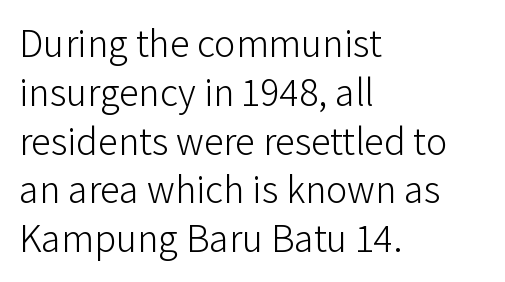
Q: Is the text bold? A: No.
Q: Is the text italic (slanted)? A: No, it is upright.
Q: Is the typeface a serif or a sans-serif typeface? A: Sans-serif.
Q: Is the text underlined? A: No.
Q: How is the paragraph aligned? A: Left-aligned.
Q: Is the spacing between letters normal or unusually wide? A: Normal.
Q: Width (condensed, normal, or wide)? A: Normal.
Q: Stroke contrast? A: Low.
Q: x-height? A: Medium.
Q: Monospaced? A: No.
